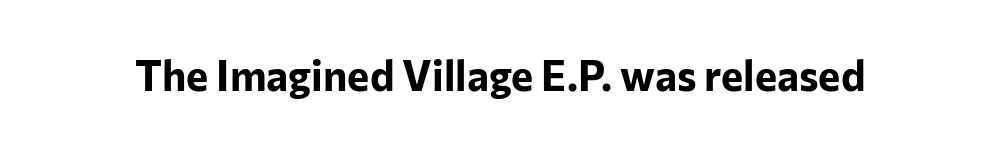
Clear beneath every line of the passage. What kind of face is this? One without serifs — a sans. Is the type bold? Yes — the strokes are clearly thick and heavy. Think of a printed novel: that variable character pitch is what you see here. The specimen reads as upright at a glance.
